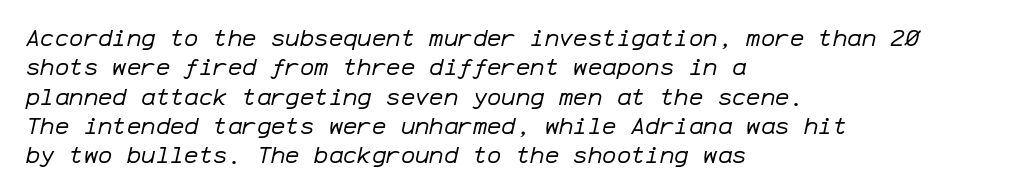
{"italic": "yes", "lean": "right", "slant_degrees": 12, "bold": "no", "underline": "no", "align": "left", "line_spacing_ratio": 1.22, "letter_spacing": "normal", "letter_spacing_em": 0.0, "glyph_px": 24}
